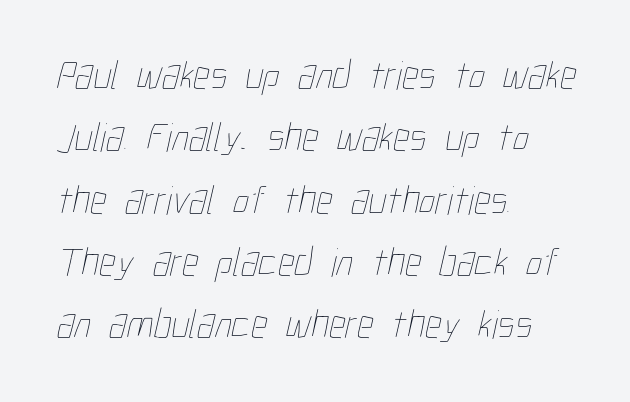
{"bold": "no", "weight": "thin", "width": "condensed", "stroke_contrast": "low", "x_height": "medium", "monospaced": "no", "underline": "no", "align": "left", "line_spacing": "normal", "line_spacing_ratio": 1.52, "letter_spacing": "normal", "letter_spacing_em": 0.0, "glyph_px": 41}
